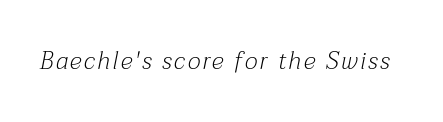
The typeface has the unassuming heft of standard copy or less. It's the slanting kind of type. Descenders hang freely into open space.
